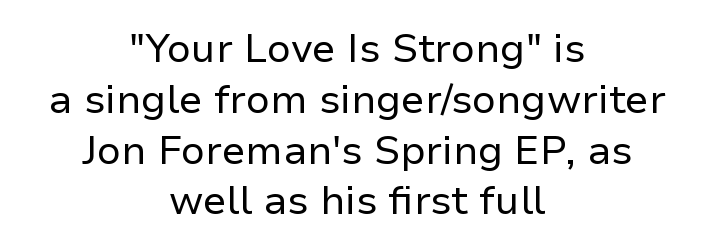
{"serif": "no", "italic": "no", "bold": "no", "weight": "regular", "width": "normal", "stroke_contrast": "low", "x_height": "medium", "monospaced": "no", "underline": "no", "align": "center", "line_spacing": "normal", "line_spacing_ratio": 1.27, "letter_spacing": "normal", "letter_spacing_em": 0.0, "glyph_px": 40}
